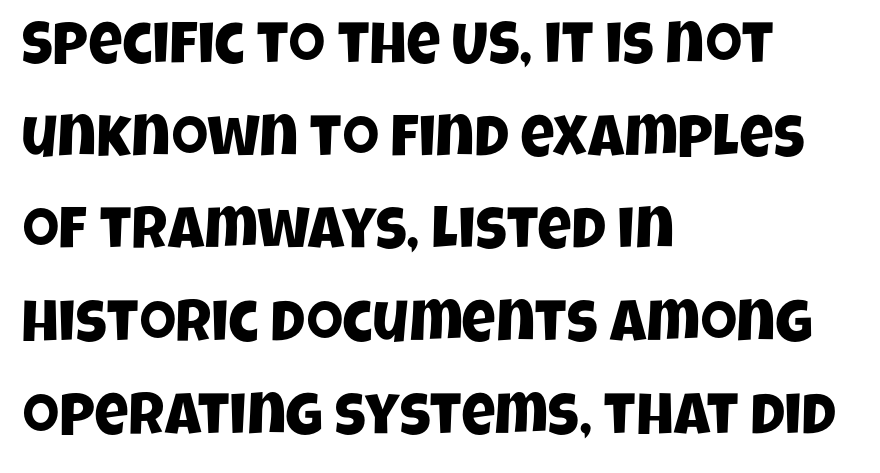
The image shows 59 px condensed sans-serif type; set left-aligned, normal line spacing (1.57x), normal letter spacing, not underlined; low stroke contrast and a large x-height.
